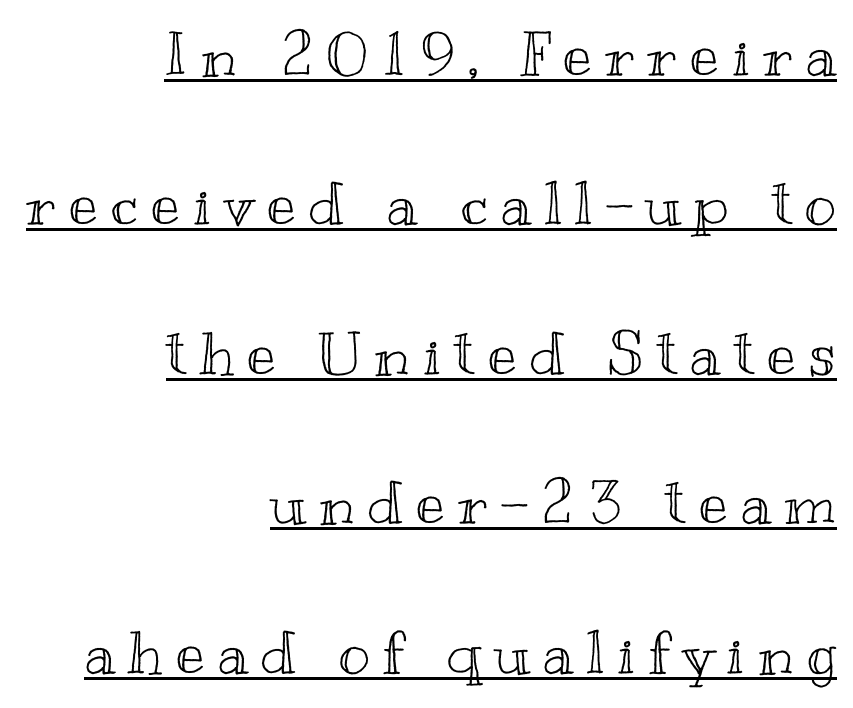
{"italic": "no", "width": "wide", "x_height": "small", "monospaced": "no", "underline": "yes", "align": "right", "line_spacing": "loose", "line_spacing_ratio": 2.49, "letter_spacing": "wide", "letter_spacing_em": 0.22, "glyph_px": 60}
